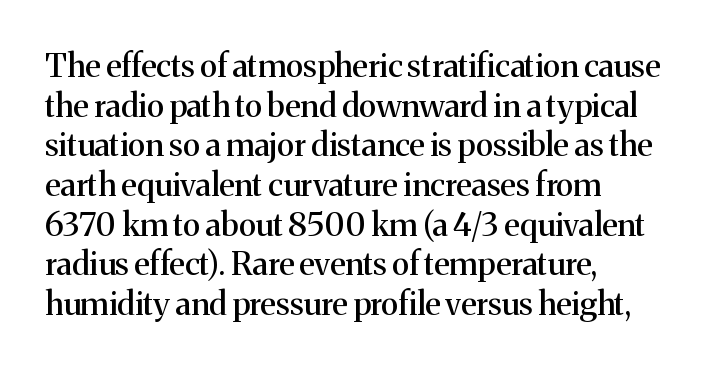
The image shows 32 px serif type, upright; set left-aligned, line spacing 1.24x, normal letter spacing, not underlined; medium stroke contrast and a medium x-height.
